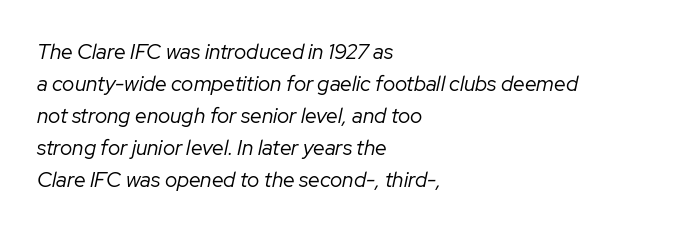
{"italic": "yes", "lean": "right", "slant_degrees": 12, "bold": "no", "underline": "no", "align": "left", "line_spacing": "normal", "line_spacing_ratio": 1.52, "letter_spacing": "normal", "letter_spacing_em": 0.0, "glyph_px": 21}
